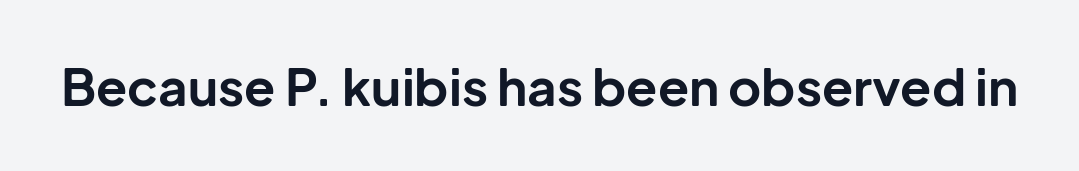
Think of a printed novel: that variable character pitch is what you see here. The specimen omits any rule beneath the text block's lines. Summary of weight: heavy, a full bold. Italic: no, the glyphs are upright roman.
